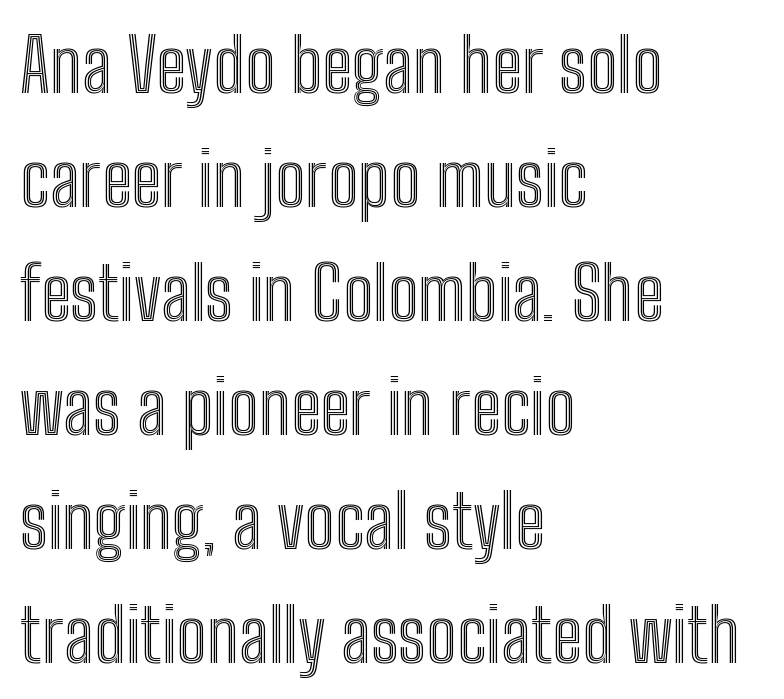
The image shows 74 px condensed type, upright; set left-aligned, normal line spacing (1.54x), normal letter spacing, not underlined; a medium x-height.
